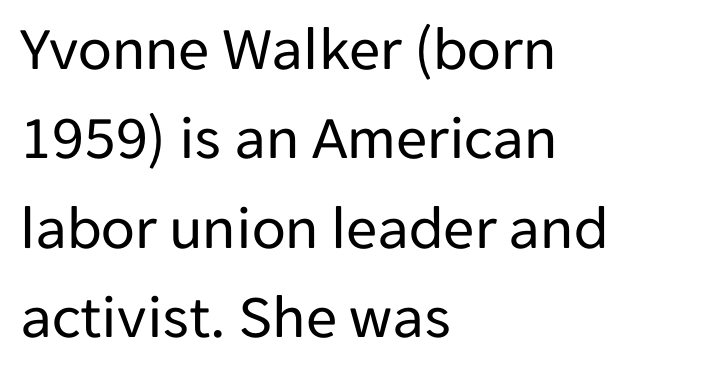
The vertical gap from one line to the next is medium. Posture: vertical. Alignment: flush left. Summary of weight: not heavy and not bold.
